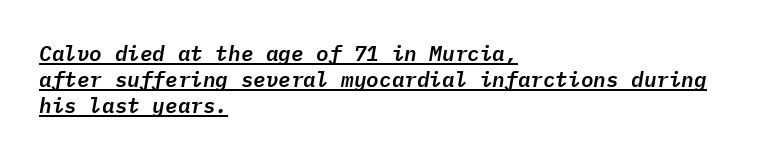
Line starts are locked; line ends wander. Slant detected: the letters are inclined. The string is rendered with underlining switched on. Look at the tracking — it's just the regular setting, nothing added.
